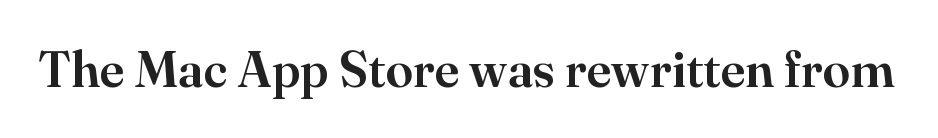
The image shows 50 px serif type, upright; set normal letter spacing, not underlined; high stroke contrast and a small x-height.
